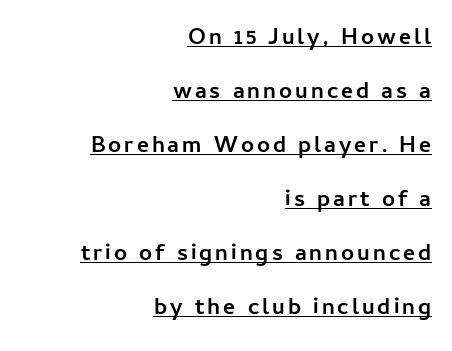
Q: Is the text bold? A: Yes.
Q: Is the text italic (slanted)? A: No, it is upright.
Q: Is the text underlined? A: Yes.
Q: How is the paragraph aligned? A: Right-aligned.
Q: Is the spacing between lines tight, normal or loose? A: Loose.
